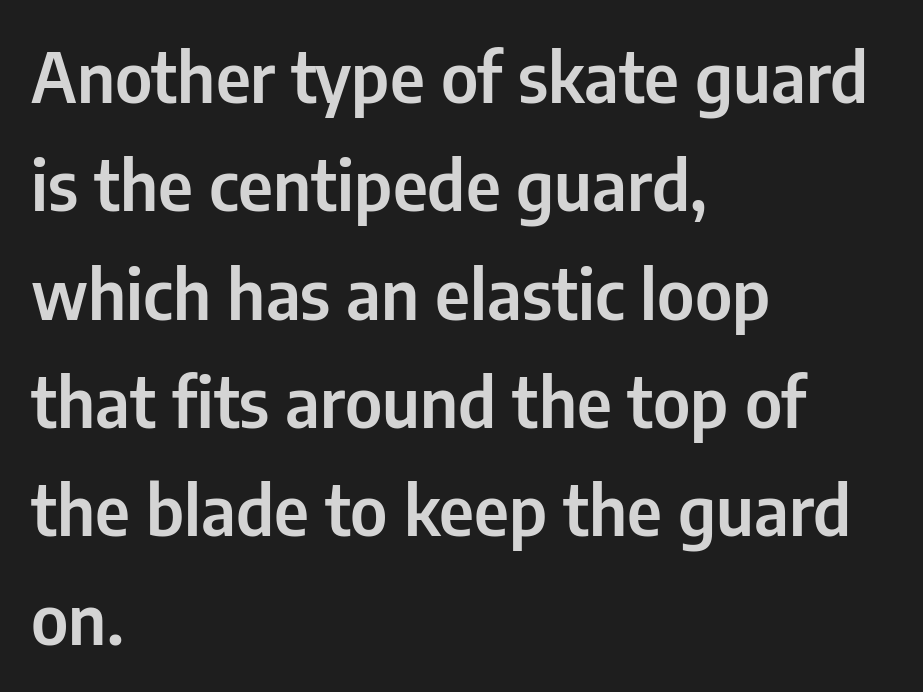
Q: Is the text italic (slanted)? A: No, it is upright.
Q: Is the typeface a serif or a sans-serif typeface? A: Sans-serif.
Q: Is the text underlined? A: No.
Q: How is the paragraph aligned? A: Left-aligned.
Q: Is the spacing between letters normal or unusually wide? A: Normal.
Q: Is the spacing between lines tight, normal or loose? A: Normal.
Q: Width (condensed, normal, or wide)? A: Condensed.
Q: Stroke contrast? A: Low.
Q: x-height? A: Medium.
Q: Monospaced? A: No.
